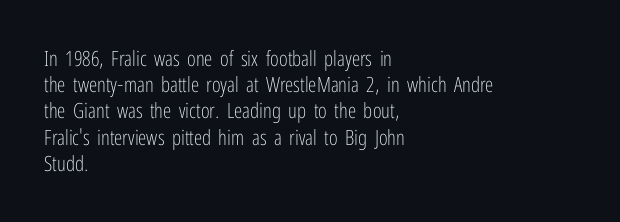
The image shows 21 px text type, upright; set left-aligned, normal line spacing (1.25x), normal letter spacing, not underlined.
